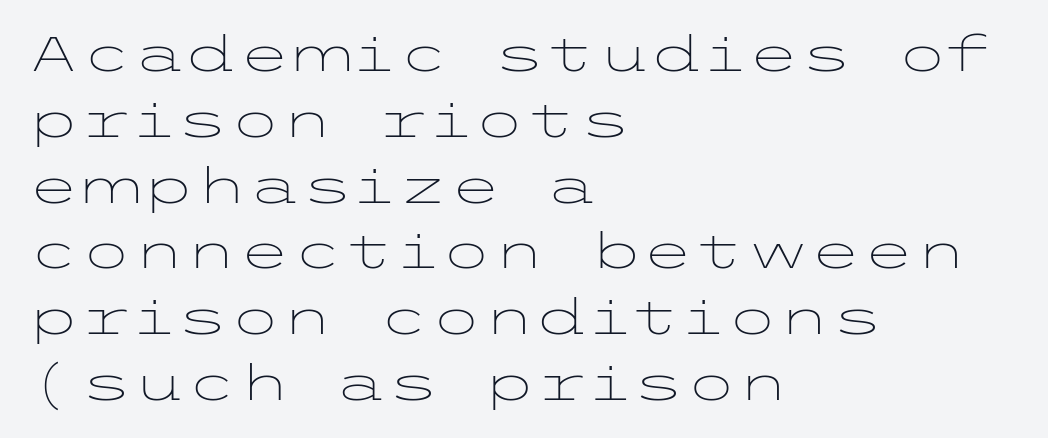
The image shows 48 px light, wide sans-serif type, upright; set left-aligned, normal line spacing (1.37x), normal letter spacing, not underlined; low stroke contrast and a medium x-height.
